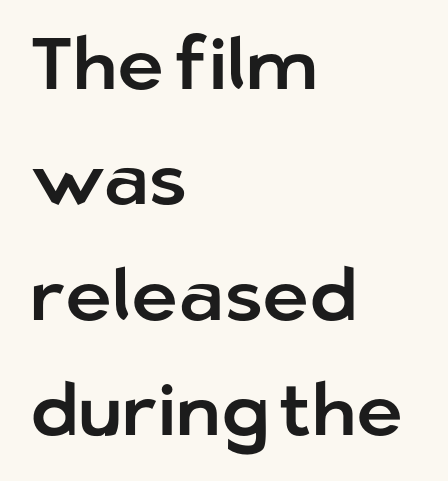
{"serif": "no", "italic": "no", "width": "normal", "stroke_contrast": "low", "x_height": "medium", "monospaced": "no", "underline": "no", "align": "left", "line_spacing": "normal", "line_spacing_ratio": 1.58, "letter_spacing": "normal", "letter_spacing_em": 0.0, "glyph_px": 73}
